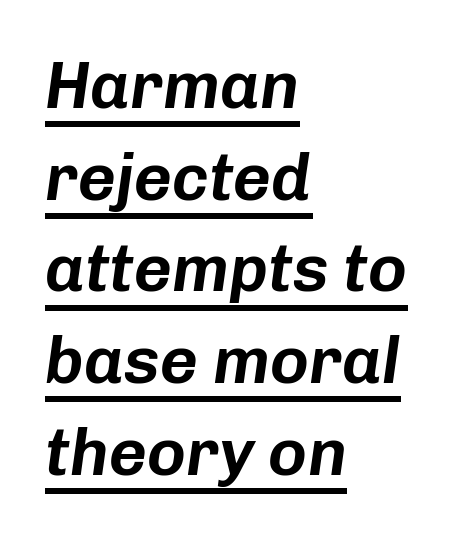
Q: Is the text italic (slanted)? A: Yes, it leans right by about 8 degrees.
Q: Is the text underlined? A: Yes.
Q: How is the paragraph aligned? A: Left-aligned.
Q: Is the spacing between letters normal or unusually wide? A: Normal.
Q: Is the spacing between lines tight, normal or loose? A: Normal.
Q: Width (condensed, normal, or wide)? A: Normal.
Q: Stroke contrast? A: Low.
Q: x-height? A: Medium.
Q: Monospaced? A: No.
